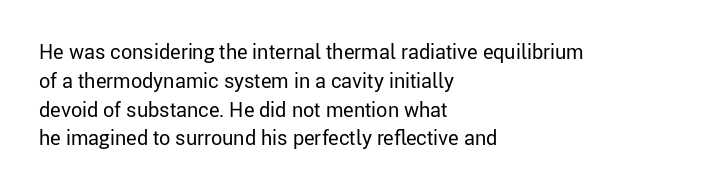
The image shows 20 px text type, upright; set left-aligned, normal line spacing (1.44x), normal letter spacing, not underlined.
